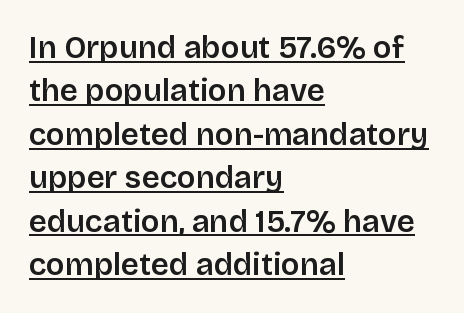
The image shows 31 px semibold sans-serif type, upright; set left-aligned, normal line spacing (1.4x), normal letter spacing, underlined; low stroke contrast and a large x-height.
